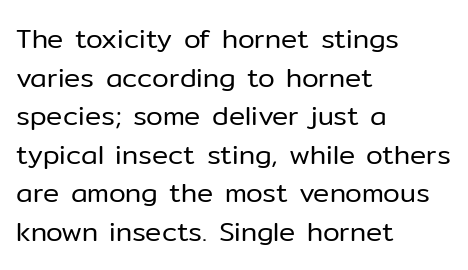
The image shows 27 px text type, upright; set left-aligned, normal line spacing (1.43x), normal letter spacing, not underlined.
